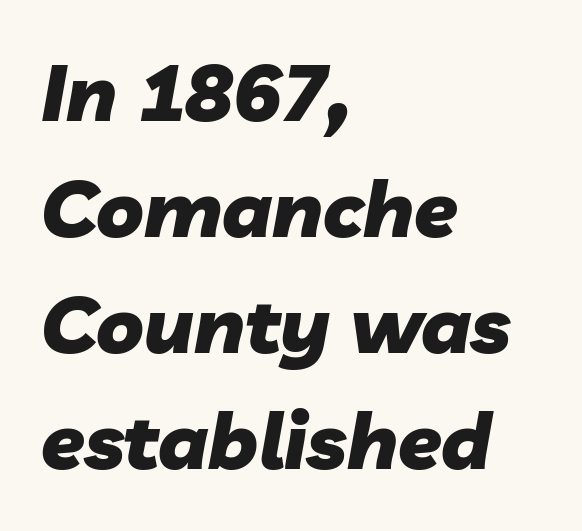
{"italic": "yes", "lean": "right", "slant_degrees": 10, "bold": "yes", "weight": "heavy", "width": "normal", "stroke_contrast": "low", "x_height": "medium", "monospaced": "no", "underline": "no", "align": "left", "line_spacing": "normal", "line_spacing_ratio": 1.47, "letter_spacing": "normal", "letter_spacing_em": 0.0, "glyph_px": 79}
